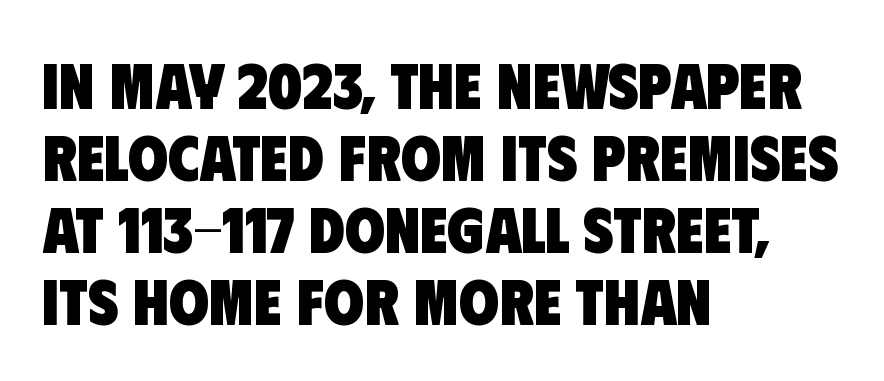
{"serif": "no", "bold": "yes", "weight": "heavy", "width": "condensed", "stroke_contrast": "low", "x_height": "large", "monospaced": "no", "underline": "no", "align": "left", "line_spacing": "tight", "line_spacing_ratio": 1.11, "letter_spacing": "normal", "letter_spacing_em": 0.0, "glyph_px": 65}
